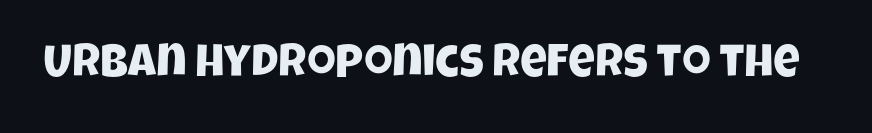
The image shows 46 px condensed sans-serif type; set normal letter spacing, not underlined; low stroke contrast and a large x-height.
